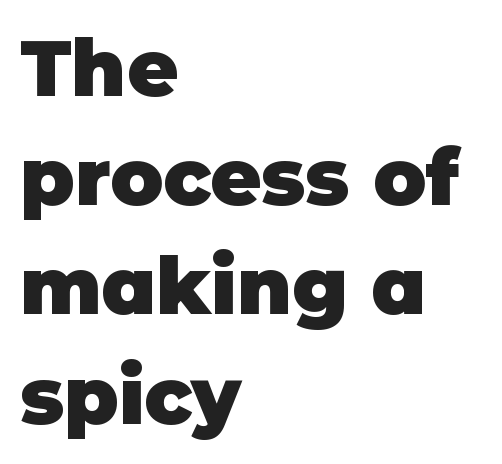
The face used here is a sans, in the tradition of grotesques and geometrics. Nobody touched the tracking dial on this one. The passage is arranged the way most books set body copy — flush left. Honestly, the row spacing looks completely unremarkable. Character widths vary here, with narrow letters taking less room than wide ones. This sample uses an upright cut, with every glyph sitting square on the baseline.
